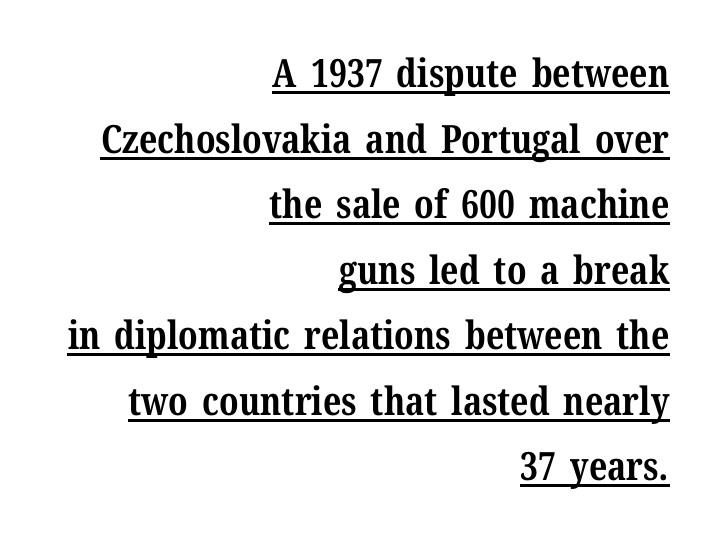
{"serif": "yes", "italic": "no", "bold": "yes", "weight": "bold", "width": "normal", "stroke_contrast": "medium", "x_height": "medium", "monospaced": "no", "underline": "yes", "align": "right", "line_spacing": "normal", "line_spacing_ratio": 1.68, "letter_spacing": "normal", "letter_spacing_em": 0.0, "glyph_px": 39}
